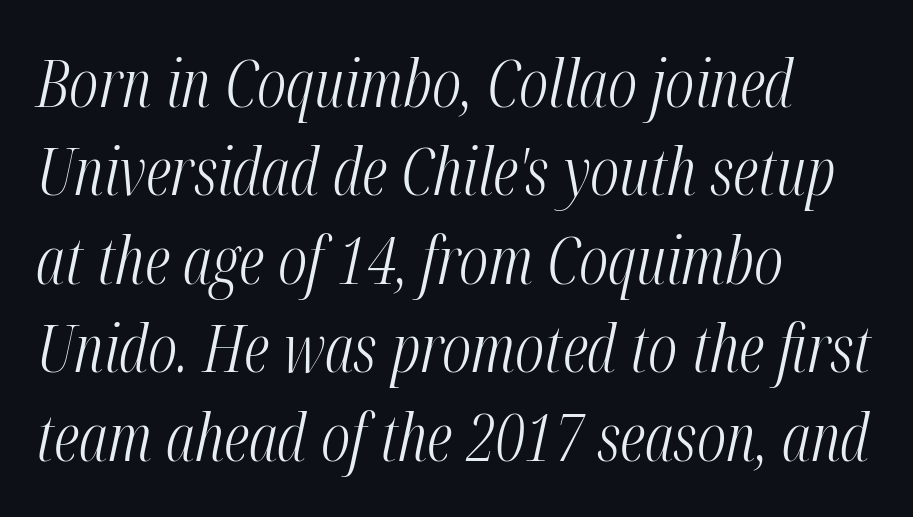
{"italic": "yes", "lean": "right", "slant_degrees": 12, "bold": "no", "weight": "light", "width": "condensed", "stroke_contrast": "medium", "x_height": "medium", "monospaced": "no", "underline": "no", "align": "left", "line_spacing": "normal", "line_spacing_ratio": 1.34, "letter_spacing": "normal", "letter_spacing_em": 0.0, "glyph_px": 66}
